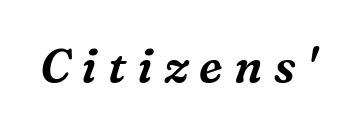
Q: Is the text italic (slanted)? A: Yes, it leans right by about 16 degrees.
Q: Is the typeface a serif or a sans-serif typeface? A: Serif.
Q: Is the text underlined? A: No.
Q: Is the spacing between letters normal or unusually wide? A: Unusually wide.
Q: Width (condensed, normal, or wide)? A: Normal.
Q: Stroke contrast? A: Medium.
Q: x-height? A: Medium.
Q: Monospaced? A: No.
